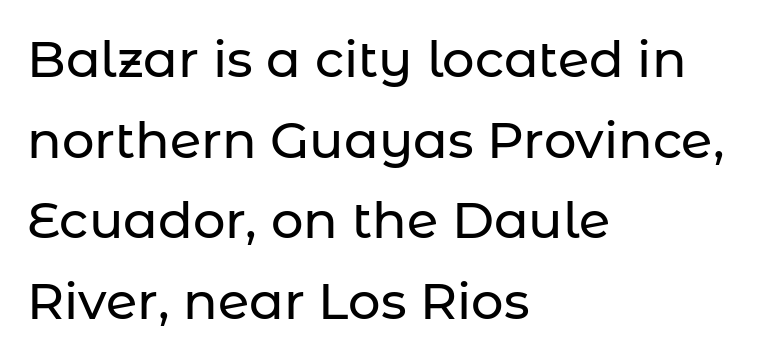
Q: Is the text italic (slanted)? A: No, it is upright.
Q: Is the typeface a serif or a sans-serif typeface? A: Sans-serif.
Q: Is the text underlined? A: No.
Q: How is the paragraph aligned? A: Left-aligned.
Q: Is the spacing between letters normal or unusually wide? A: Normal.
Q: Is the spacing between lines tight, normal or loose? A: Normal.
Q: Width (condensed, normal, or wide)? A: Normal.
Q: Stroke contrast? A: Low.
Q: x-height? A: Medium.
Q: Monospaced? A: No.
